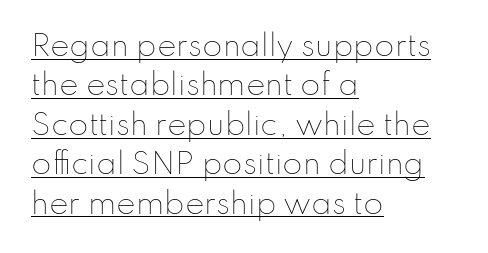
{"italic": "no", "bold": "no", "weight": "thin", "width": "normal", "stroke_contrast": "low", "x_height": "small", "monospaced": "no", "underline": "yes", "align": "left", "line_spacing": "normal", "line_spacing_ratio": 1.36, "letter_spacing": "normal", "letter_spacing_em": 0.0, "glyph_px": 29}
